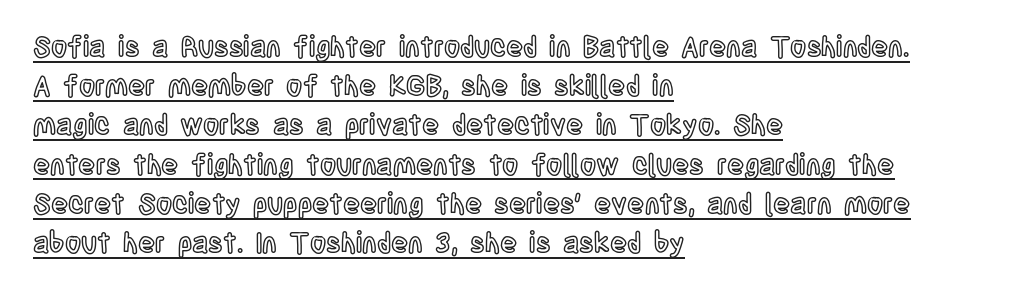
Note the varied advance widths — an 'i' is clearly narrower than an 'm'. Horizontally, the lines are justified to the leading edge only. Tracking value appears to be zero — textbook default spacing. Posture: vertical.
